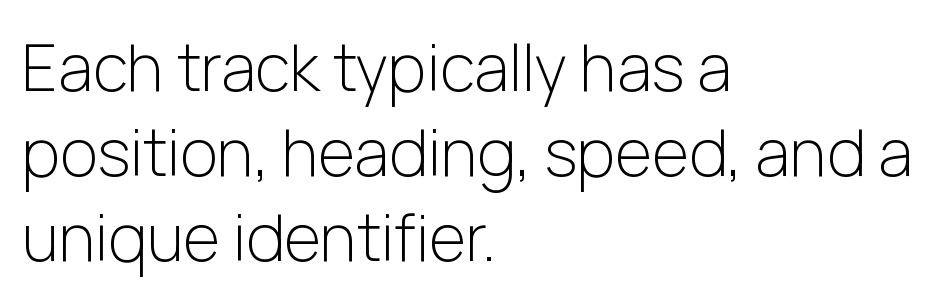
Q: Is the text bold? A: No.
Q: Is the text italic (slanted)? A: No, it is upright.
Q: Is the typeface a serif or a sans-serif typeface? A: Sans-serif.
Q: Is the text underlined? A: No.
Q: How is the paragraph aligned? A: Left-aligned.
Q: Is the spacing between letters normal or unusually wide? A: Normal.
Q: Is the spacing between lines tight, normal or loose? A: Normal.
Q: Width (condensed, normal, or wide)? A: Normal.
Q: Stroke contrast? A: Low.
Q: x-height? A: Medium.
Q: Monospaced? A: No.
